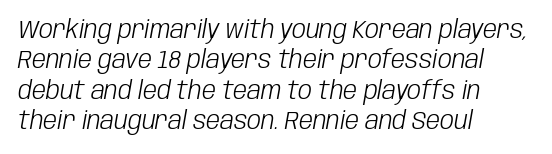
Visually the block forms a straight wall on the left and a jagged coastline on the right. Weight: regular or lighter. The space beneath each line is pristine and unruled. Compared with typical body copy, the letter spacing here is the same.
